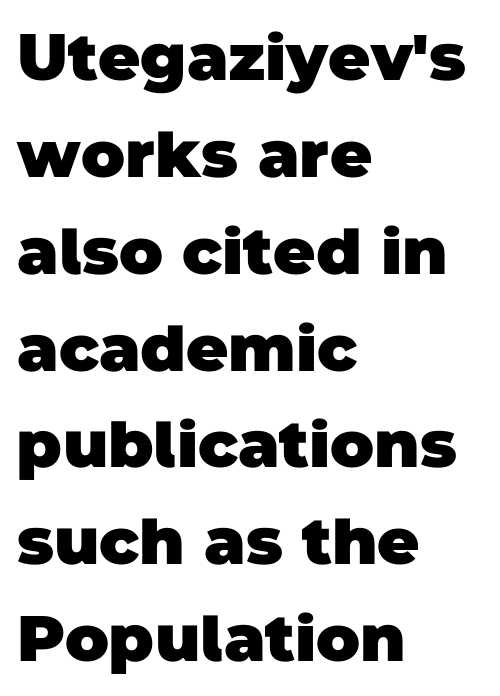
{"serif": "no", "bold": "yes", "weight": "heavy", "width": "normal", "stroke_contrast": "low", "x_height": "large", "monospaced": "no", "underline": "no", "align": "left", "line_spacing": "normal", "line_spacing_ratio": 1.49, "letter_spacing": "normal", "letter_spacing_em": 0.0, "glyph_px": 65}
